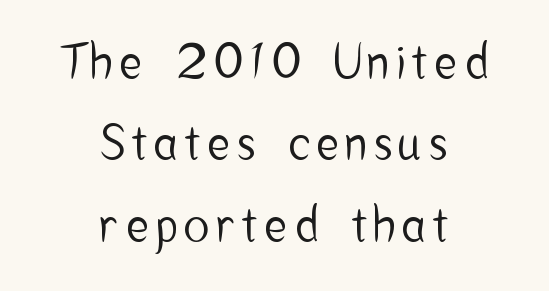
Q: Is the text italic (slanted)? A: No, it is upright.
Q: Is the typeface a serif or a sans-serif typeface? A: Sans-serif.
Q: Is the text underlined? A: No.
Q: How is the paragraph aligned? A: Centered.
Q: Width (condensed, normal, or wide)? A: Condensed.
Q: Stroke contrast? A: Low.
Q: x-height? A: Medium.
Q: Monospaced? A: No.
